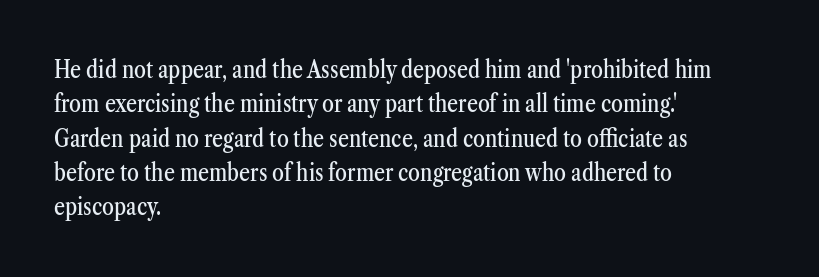
The rows are spaced the way most documents space them. Italic: no, the glyphs are upright roman. Reading down the block, your eye returns to a fixed left position each line. The words here are not underlined. Nothing unusual about the tracking: characters are spaced as the font intends.
